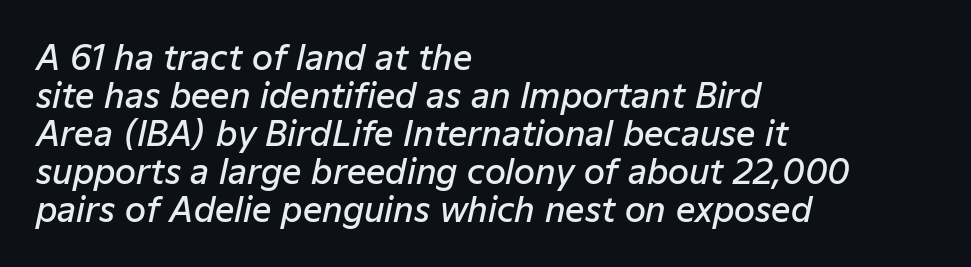
Quick note: interline space is minimal. All the whitespace from short lines collects on the right. Look at the stroke-to-counter ratio: somewhat heavy, a semibold. The strip under each line holds only bare page.
